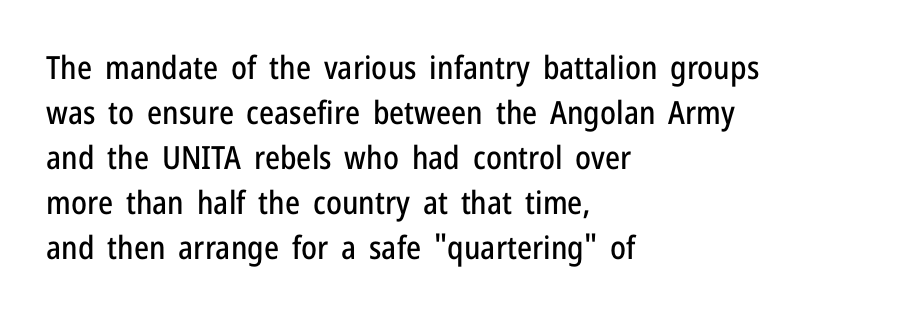
Q: Is the text italic (slanted)? A: No, it is upright.
Q: Is the typeface a serif or a sans-serif typeface? A: Sans-serif.
Q: Is the text underlined? A: No.
Q: How is the paragraph aligned? A: Left-aligned.
Q: Is the spacing between letters normal or unusually wide? A: Normal.
Q: Is the spacing between lines tight, normal or loose? A: Normal.
Q: Width (condensed, normal, or wide)? A: Condensed.
Q: Stroke contrast? A: Low.
Q: x-height? A: Medium.
Q: Monospaced? A: No.
